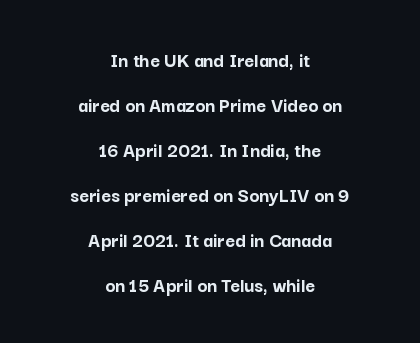
Q: Is the text bold? A: Yes.
Q: Is the text italic (slanted)? A: No, it is upright.
Q: Is the text underlined? A: No.
Q: How is the paragraph aligned? A: Centered.
Q: Is the spacing between letters normal or unusually wide? A: Normal.
Q: Is the spacing between lines tight, normal or loose? A: Loose.
